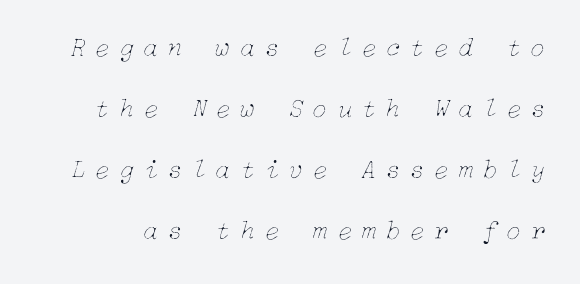
Descenders are the only things crossing below the line. Stroke thickness stays within the range of a standard reading face or lighter. Yep, that's italic — everything's leaning. Vertical spacing — loose. This rendering widens character spacing well past its baseline value.
